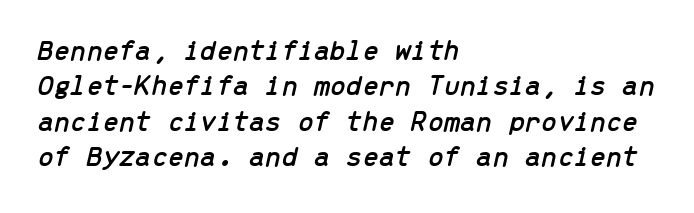
{"italic": "yes", "lean": "right", "slant_degrees": 13, "width": "normal", "stroke_contrast": "low", "x_height": "medium", "monospaced": "yes", "underline": "no", "align": "left", "line_spacing_ratio": 1.22, "letter_spacing": "normal", "letter_spacing_em": 0.0, "glyph_px": 29}
